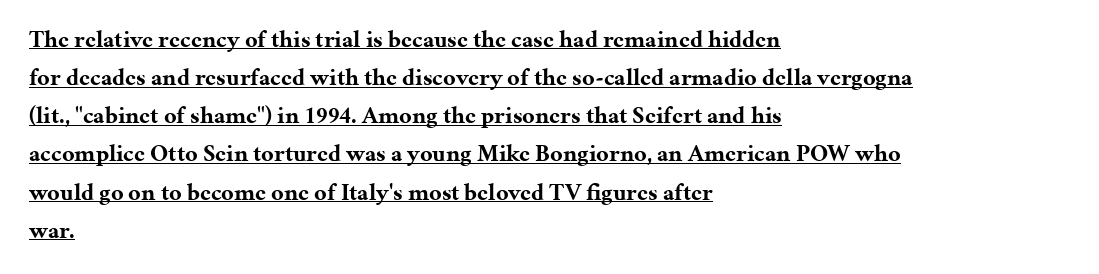
The lettering is marked with a stroke running underneath it. Posture: vertical. The rag falls on the right side of this text block. Tracking here is standard; glyphs follow each other at the usual distance. In terms of weight, the rendering is a true, heavy bold.
